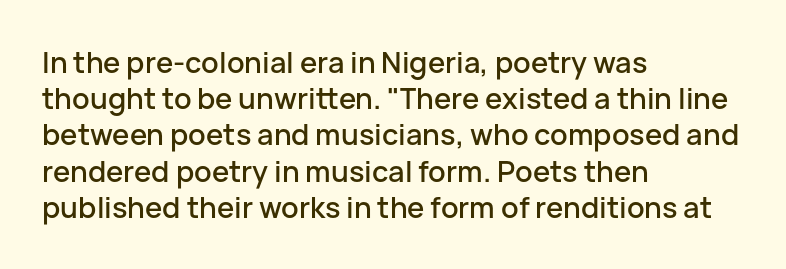
Nope, no serifs anywhere on these letters. Is this a fixed-width face? No — the glyphs have proportional, varying widths. A normal amount of white space separates one row of letters from the next. Beneath every word, the page is bare. Nope, not italic — everything's standing straight.
